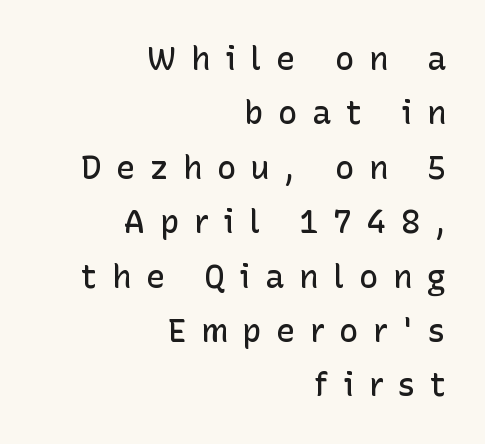
Q: Is the text bold? A: Semi-bold.
Q: Is the text italic (slanted)? A: No, it is upright.
Q: Is the typeface a serif or a sans-serif typeface? A: Sans-serif.
Q: Is the text underlined? A: No.
Q: How is the paragraph aligned? A: Right-aligned.
Q: Is the spacing between letters normal or unusually wide? A: Unusually wide.
Q: Is the spacing between lines tight, normal or loose? A: Normal.
Q: Width (condensed, normal, or wide)? A: Normal.
Q: Stroke contrast? A: Low.
Q: x-height? A: Medium.
Q: Monospaced? A: No.
